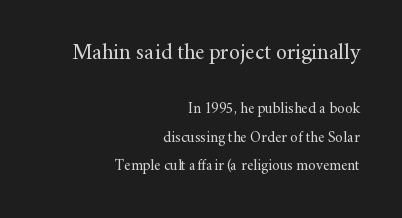
The block of text is sparse from top to bottom, with ample space between rows. Letters rest on an invisible, unmarked baseline. Stroke thickness stays within the range of a standard reading face or lighter. Which of the two is more prominent by size? The first, at the top. The lettering stays uniformly vertical, giving the passage a roman look.
